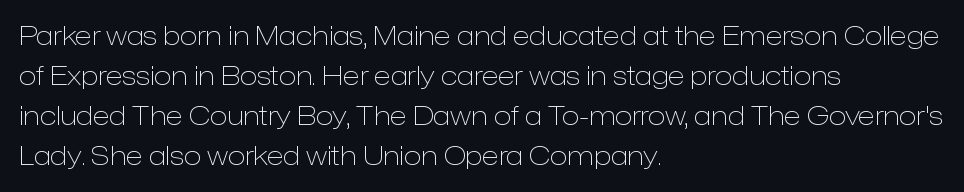
{"italic": "no", "bold": "no", "underline": "no", "align": "left", "line_spacing": "normal", "line_spacing_ratio": 1.54, "letter_spacing": "normal", "letter_spacing_em": 0.0, "glyph_px": 26}
